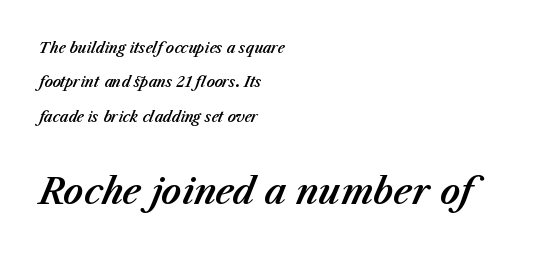
Q: Is the text italic (slanted)? A: Yes, it leans right by about 23 degrees.
Q: Is the text underlined? A: No.
Q: How is the paragraph aligned? A: Left-aligned.
Q: Is the spacing between letters normal or unusually wide? A: Normal.
Q: Is the spacing between lines tight, normal or loose? A: Loose.
Q: Which block of text is set in a larger size, the first (top) or the second (bottom)? A: The second (bottom) one.
Q: Width (condensed, normal, or wide)? A: Normal.
Q: Stroke contrast? A: Medium.
Q: x-height? A: Medium.
Q: Monospaced? A: No.
